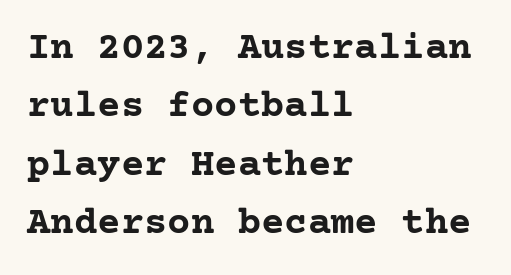
These lines are set flush left with a ragged right edge. Weight: bold. A typesetter would mark this as roman, not italic. Each row of text sits above clean, open space. Caption: standard tracking, unaltered.
